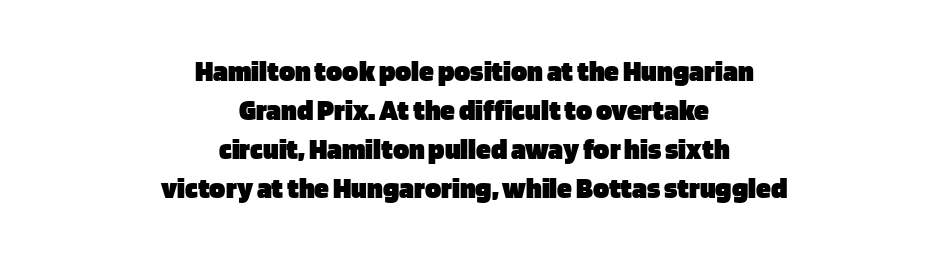
Q: Is the text bold? A: Yes.
Q: Is the text italic (slanted)? A: No, it is upright.
Q: Is the typeface a serif or a sans-serif typeface? A: Sans-serif.
Q: Is the text underlined? A: No.
Q: How is the paragraph aligned? A: Centered.
Q: Is the spacing between letters normal or unusually wide? A: Normal.
Q: Is the spacing between lines tight, normal or loose? A: Normal.
Q: Width (condensed, normal, or wide)? A: Normal.
Q: Stroke contrast? A: Low.
Q: x-height? A: Large.
Q: Monospaced? A: No.
